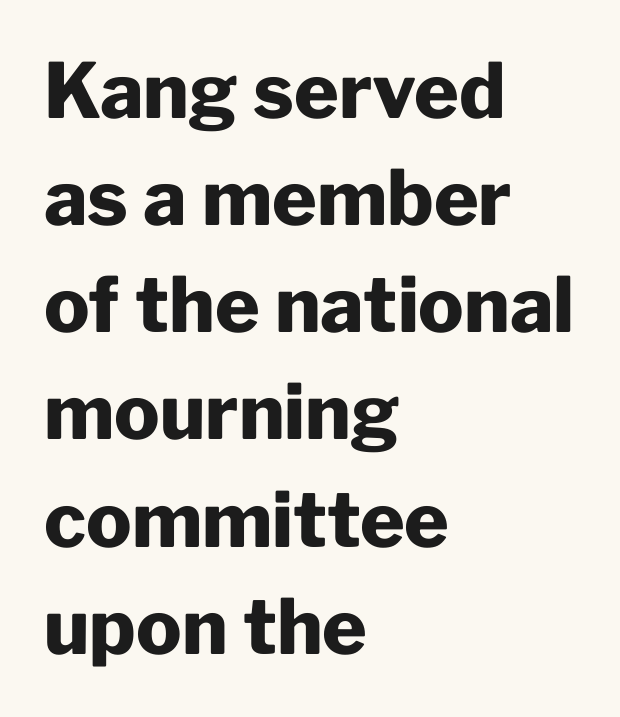
{"serif": "no", "italic": "no", "bold": "yes", "weight": "heavy", "width": "normal", "stroke_contrast": "low", "x_height": "medium", "monospaced": "no", "underline": "no", "align": "left", "line_spacing": "normal", "line_spacing_ratio": 1.41, "letter_spacing": "normal", "letter_spacing_em": 0.0, "glyph_px": 76}
